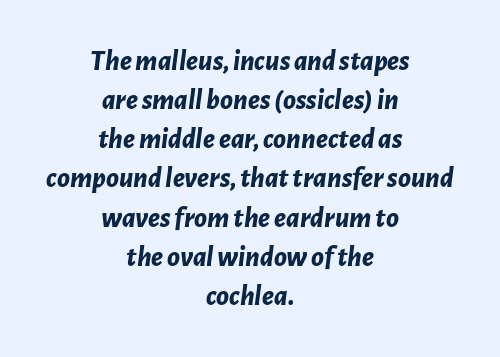
The image shows 29 px bold type, italic (leaning right); set centered, normal line spacing (1.35x), normal letter spacing, not underlined; low stroke contrast and a medium x-height.
